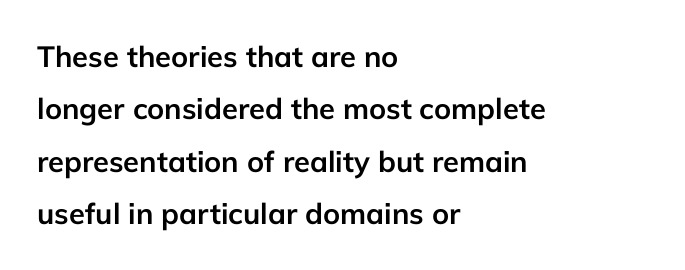
{"serif": "no", "italic": "no", "bold": "yes", "weight": "semibold", "width": "normal", "stroke_contrast": "low", "x_height": "medium", "monospaced": "no", "underline": "no", "align": "left", "line_spacing_ratio": 1.81, "letter_spacing": "normal", "letter_spacing_em": 0.0, "glyph_px": 29}
